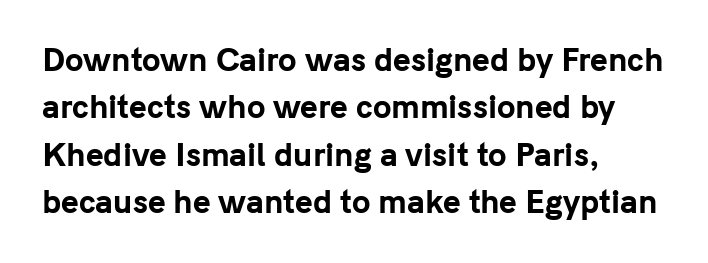
Q: Is the text bold? A: Yes.
Q: Is the text italic (slanted)? A: No, it is upright.
Q: Is the typeface a serif or a sans-serif typeface? A: Sans-serif.
Q: Is the text underlined? A: No.
Q: How is the paragraph aligned? A: Left-aligned.
Q: Is the spacing between letters normal or unusually wide? A: Normal.
Q: Is the spacing between lines tight, normal or loose? A: Normal.
Q: Width (condensed, normal, or wide)? A: Normal.
Q: Stroke contrast? A: Low.
Q: x-height? A: Medium.
Q: Monospaced? A: No.
